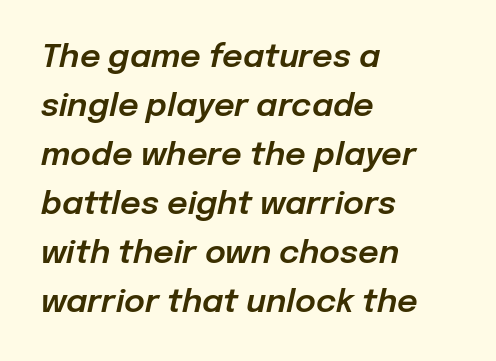
The image shows 32 px text type, italic (leaning right); set left-aligned, normal line spacing (1.53x), normal letter spacing, not underlined; low stroke contrast and a medium x-height.
